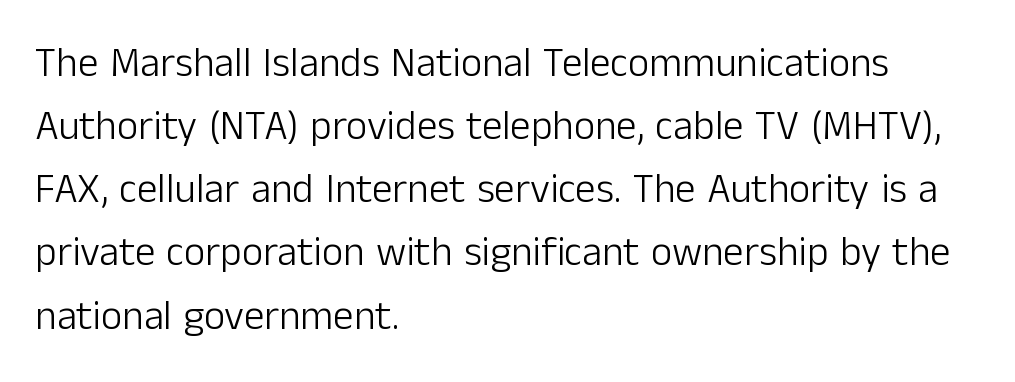
Q: Is the text bold? A: No.
Q: Is the text italic (slanted)? A: No, it is upright.
Q: Is the typeface a serif or a sans-serif typeface? A: Sans-serif.
Q: Is the text underlined? A: No.
Q: How is the paragraph aligned? A: Left-aligned.
Q: Is the spacing between letters normal or unusually wide? A: Normal.
Q: Is the spacing between lines tight, normal or loose? A: Normal.
Q: Width (condensed, normal, or wide)? A: Normal.
Q: Stroke contrast? A: Low.
Q: x-height? A: Medium.
Q: Monospaced? A: No.
